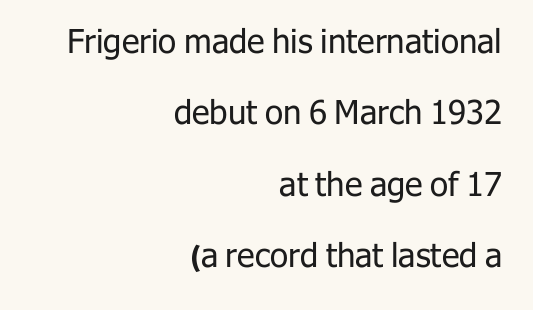
The image shows 33 px regular-weight sans-serif type, upright; set right-aligned, loose line spacing (2.16x), normal letter spacing, not underlined; low stroke contrast and a medium x-height.
